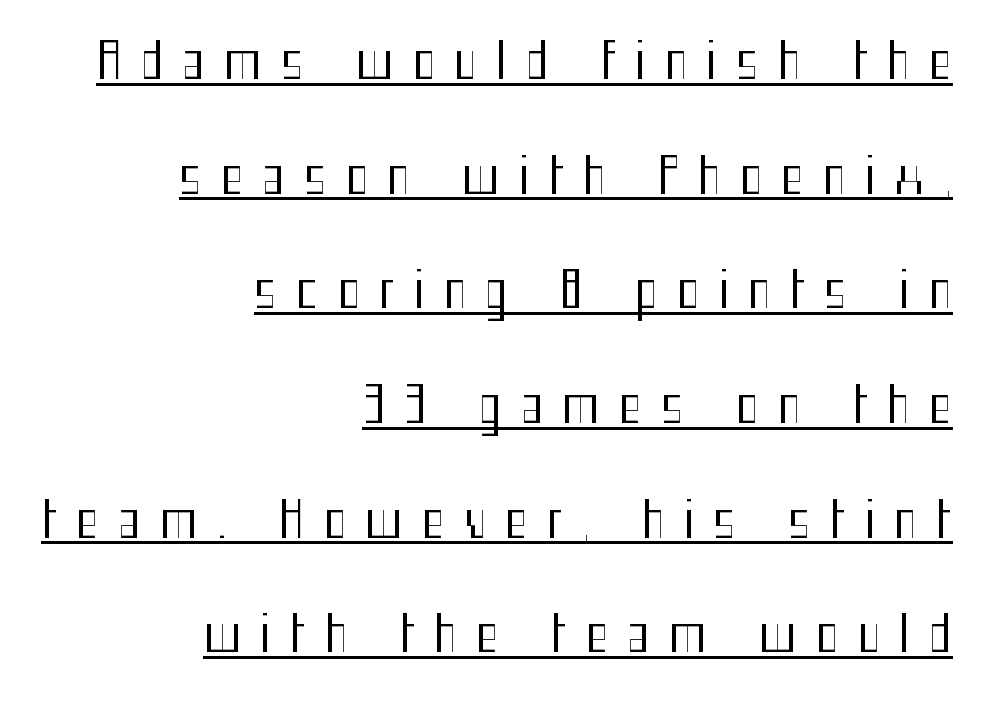
The image shows 49 px regular-weight, condensed sans-serif type, upright; set right-aligned, loose line spacing (2.34x), unusually wide letter spacing (+0.38 em), underlined; medium stroke contrast and a medium x-height.
